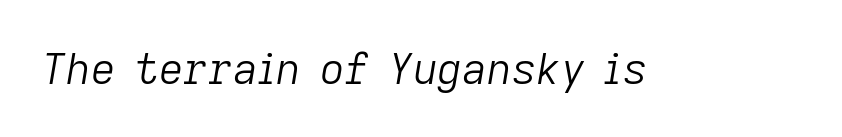
This is oblique type, the kind used for emphasis or titles. This sample uses plain, unmodified letter spacing. Descender tails drop into unmarked territory. This reads as an unemphasized weight, regular at the heaviest.
